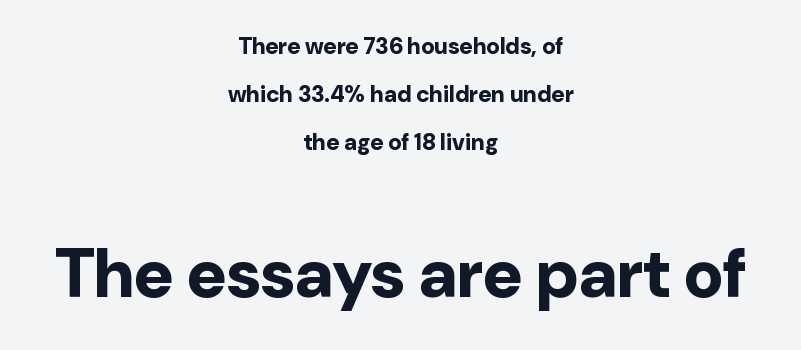
{"serif": "no", "italic": "no", "bold": "yes", "weight": "bold", "width": "normal", "stroke_contrast": "low", "x_height": "medium", "monospaced": "no", "underline": "no", "align": "center", "line_spacing": "loose", "line_spacing_ratio": 2.08, "letter_spacing": "normal", "letter_spacing_em": 0.0, "larger_block": "second", "size_ratio": 2.96, "glyph_px": 68}
